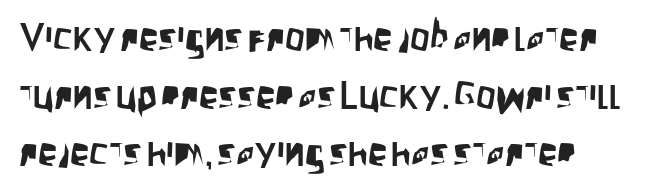
Layout note: lines flush left. The specimen omits any rule beneath the text block's lines. This sample uses an upright cut, with every glyph sitting square on the baseline. The face used here is rendered with its standard letterfit. Is this a fixed-width face? No — the glyphs have proportional, varying widths. Baseline-to-baseline distance is the conventional proportion of letter height.
